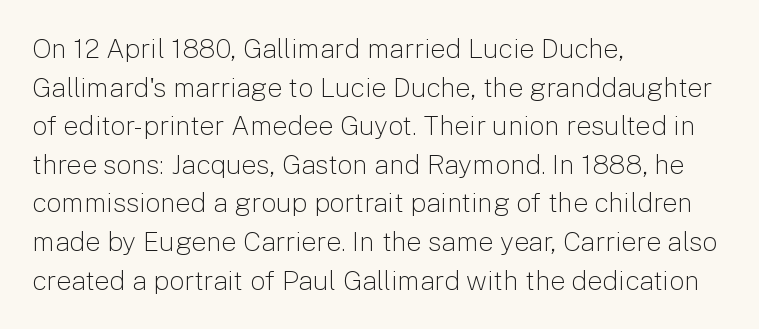
The image shows 27 px text type, upright; set left-aligned, normal line spacing (1.43x), normal letter spacing, not underlined.
